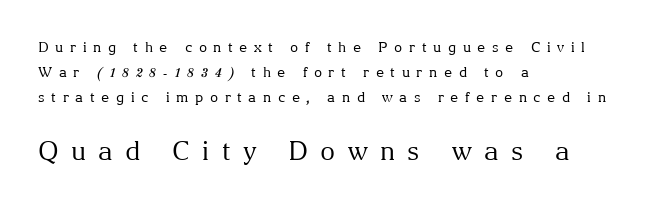
The typeface has the unassuming heft of standard copy or less. Glyph-to-glyph distance is far greater than everyday printed text. Underline: absent. Designer's note — italics off, roman on. Line starts are locked; line ends wander.
